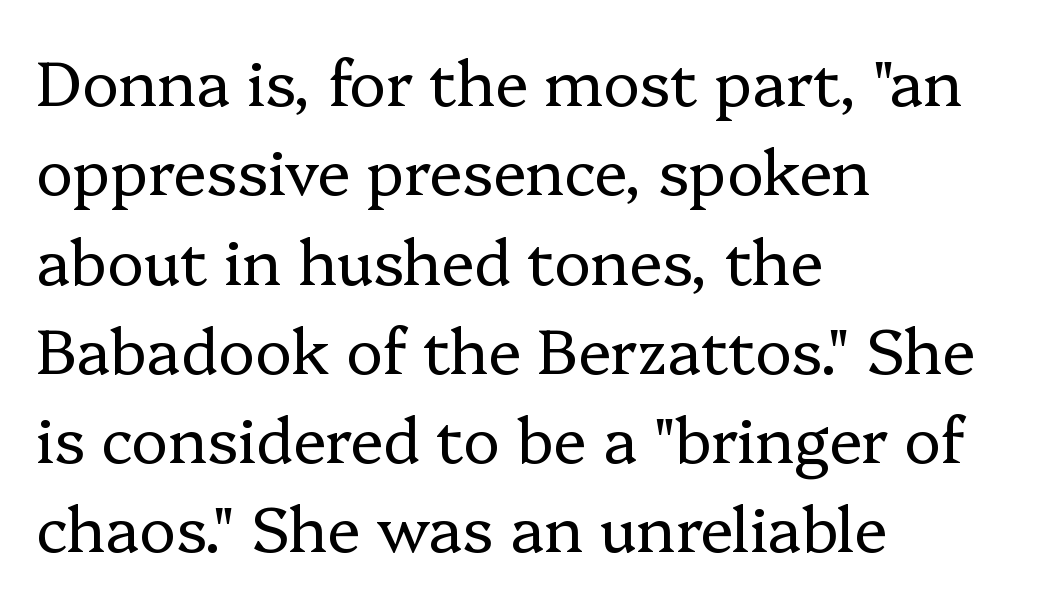
The strip under each line holds only bare page. The tracking reads as untouched default to a designer's eye. Quick note: not italic, upright. You could not count columns in this text — the font is proportionally spaced. Regarding leading, the lines here are spaced in the standard way. Yep, those are serifs on the letters.
